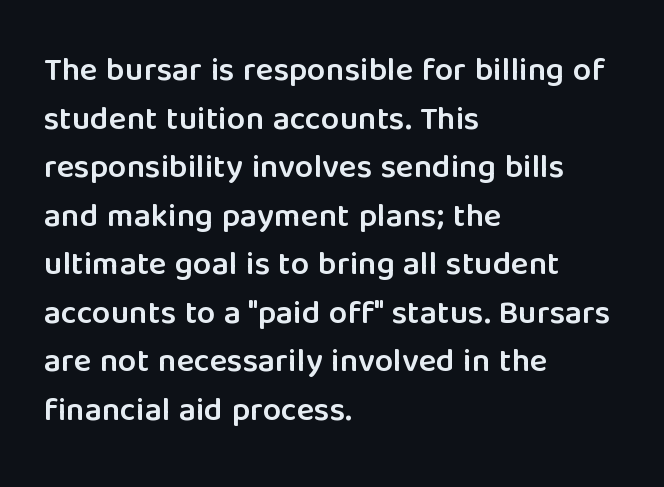
{"serif": "no", "italic": "no", "bold": "semi", "weight": "semibold", "width": "normal", "stroke_contrast": "low", "x_height": "medium", "monospaced": "no", "underline": "no", "align": "left", "line_spacing": "normal", "line_spacing_ratio": 1.47, "letter_spacing": "normal", "letter_spacing_em": 0.0, "glyph_px": 33}
